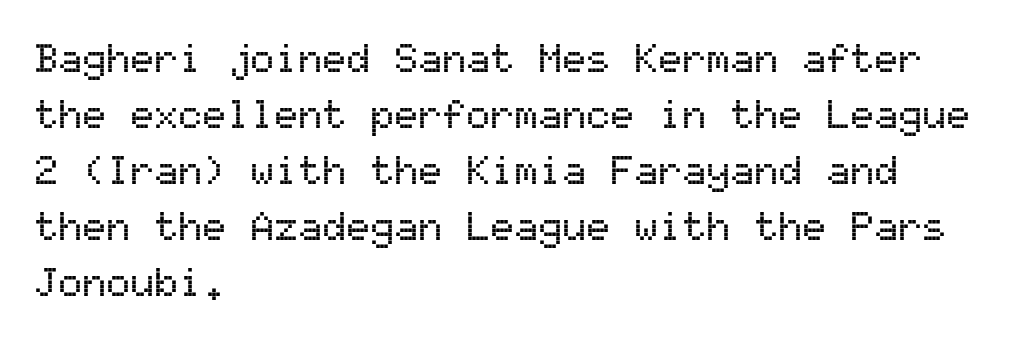
Q: Is the text italic (slanted)? A: No, it is upright.
Q: Is the typeface a serif or a sans-serif typeface? A: Sans-serif.
Q: Is the text underlined? A: No.
Q: How is the paragraph aligned? A: Left-aligned.
Q: Is the spacing between letters normal or unusually wide? A: Normal.
Q: Is the spacing between lines tight, normal or loose? A: Normal.
Q: Width (condensed, normal, or wide)? A: Normal.
Q: Stroke contrast? A: Medium.
Q: x-height? A: Medium.
Q: Monospaced? A: Yes.
